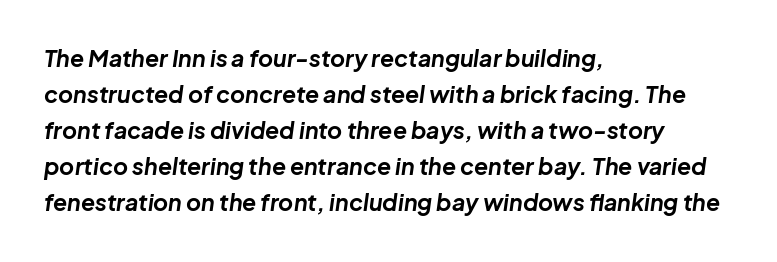
{"italic": "yes", "lean": "right", "slant_degrees": 8, "bold": "yes", "underline": "no", "align": "left", "line_spacing": "normal", "line_spacing_ratio": 1.57, "letter_spacing": "normal", "letter_spacing_em": 0.0, "glyph_px": 23}
